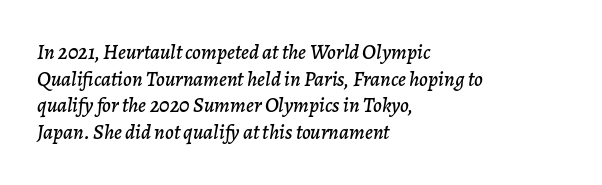
Caption: multi-line text, flush left, ragged right. This is oblique type, the kind used for emphasis or titles. Only glyphs here, with clear space below each row. The vertical gap from one line to the next is medium. Short note: letters normally spaced.
